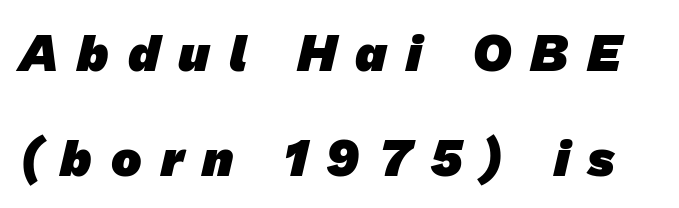
Q: Is the text bold? A: Yes.
Q: Is the typeface a serif or a sans-serif typeface? A: Sans-serif.
Q: Is the text underlined? A: No.
Q: Is the spacing between letters normal or unusually wide? A: Unusually wide.
Q: Is the spacing between lines tight, normal or loose? A: Loose.
Q: Width (condensed, normal, or wide)? A: Normal.
Q: Stroke contrast? A: Low.
Q: x-height? A: Medium.
Q: Monospaced? A: No.
